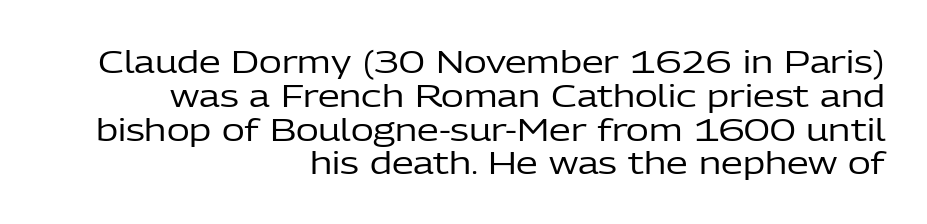
Letter spacing: default. Right-aligned paragraph, ragged on the left. One glance says dense: line gaps are narrower than usual. The designer went with a sans here, leaving each stem footless.
